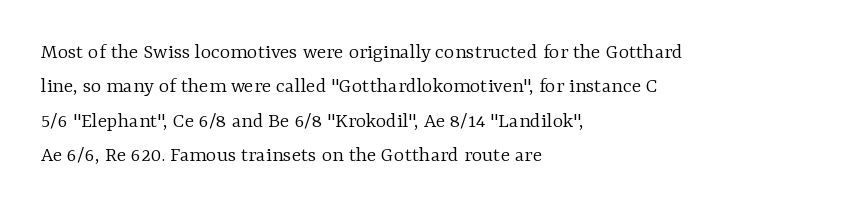
{"italic": "no", "bold": "no", "underline": "no", "align": "left", "line_spacing": "normal", "line_spacing_ratio": 1.56, "letter_spacing": "normal", "letter_spacing_em": 0.0, "glyph_px": 22}
